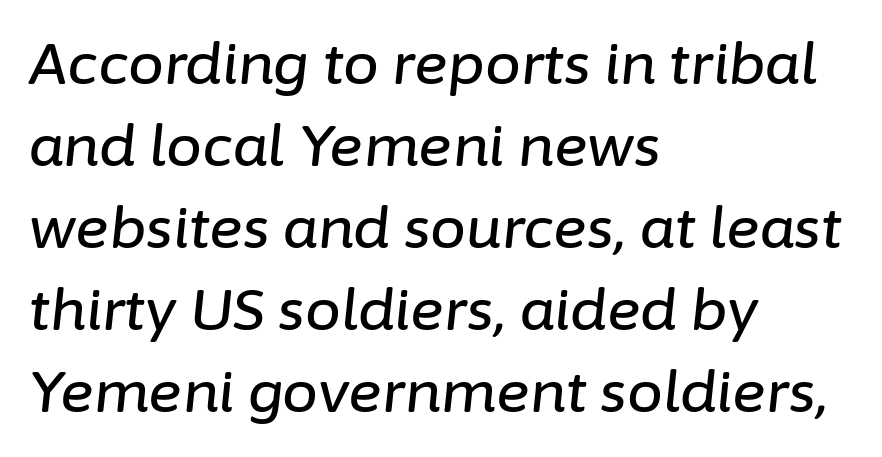
{"italic": "yes", "lean": "right", "slant_degrees": 6, "width": "normal", "stroke_contrast": "low", "x_height": "medium", "monospaced": "no", "underline": "no", "align": "left", "line_spacing": "normal", "line_spacing_ratio": 1.44, "letter_spacing": "normal", "letter_spacing_em": 0.0, "glyph_px": 57}
